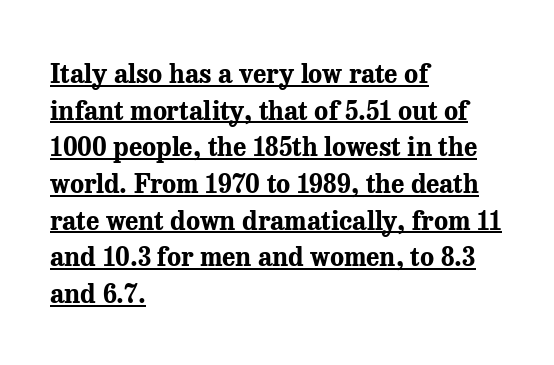
{"italic": "no", "bold": "yes", "underline": "yes", "align": "left", "line_spacing": "normal", "line_spacing_ratio": 1.41, "letter_spacing": "normal", "letter_spacing_em": 0.0, "glyph_px": 26}
